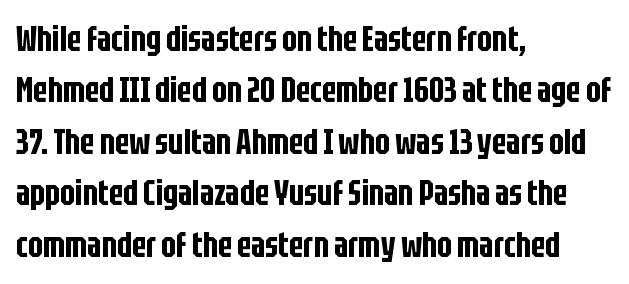
Q: Is the text italic (slanted)? A: No, it is upright.
Q: Is the typeface a serif or a sans-serif typeface? A: Sans-serif.
Q: Is the text underlined? A: No.
Q: How is the paragraph aligned? A: Left-aligned.
Q: Is the spacing between letters normal or unusually wide? A: Normal.
Q: Is the spacing between lines tight, normal or loose? A: Normal.
Q: Width (condensed, normal, or wide)? A: Condensed.
Q: Stroke contrast? A: Low.
Q: x-height? A: Large.
Q: Monospaced? A: No.
